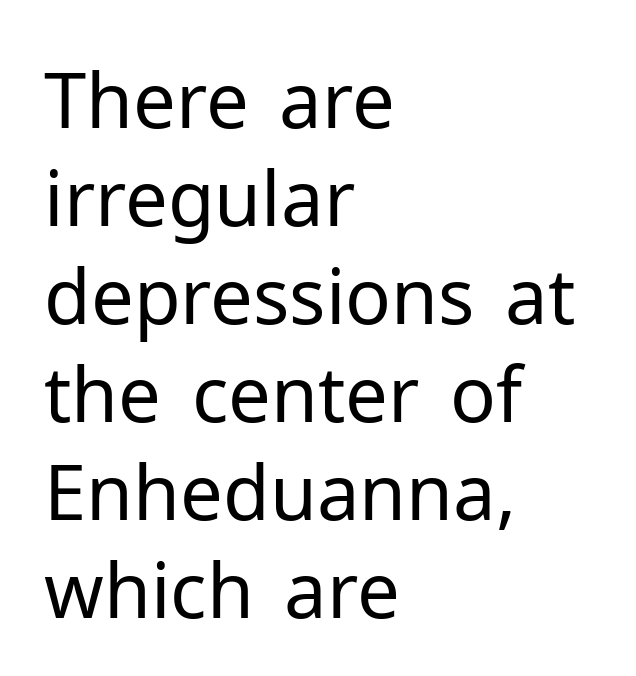
{"serif": "no", "italic": "no", "bold": "no", "weight": "regular", "width": "normal", "stroke_contrast": "low", "x_height": "medium", "monospaced": "no", "underline": "no", "align": "left", "line_spacing": "normal", "line_spacing_ratio": 1.29, "letter_spacing": "normal", "letter_spacing_em": 0.0, "glyph_px": 76}
